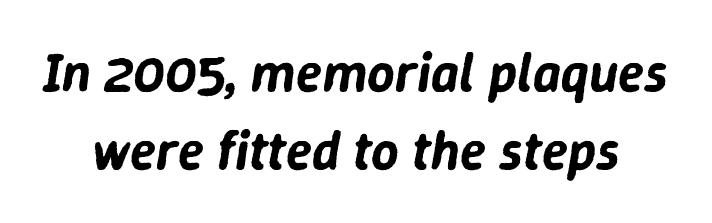
{"italic": "yes", "lean": "right", "slant_degrees": 9, "width": "normal", "stroke_contrast": "low", "x_height": "medium", "monospaced": "no", "underline": "no", "line_spacing": "normal", "line_spacing_ratio": 1.44, "letter_spacing": "normal", "letter_spacing_em": 0.0, "glyph_px": 54}
